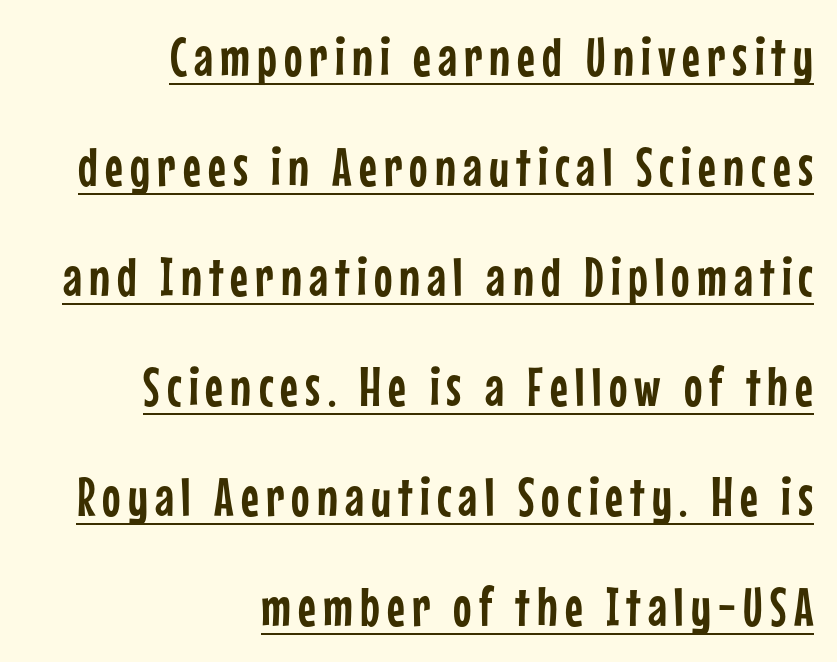
Q: Is the text italic (slanted)? A: No, it is upright.
Q: Is the typeface a serif or a sans-serif typeface? A: Sans-serif.
Q: Is the text underlined? A: Yes.
Q: How is the paragraph aligned? A: Right-aligned.
Q: Is the spacing between lines tight, normal or loose? A: Loose.
Q: Width (condensed, normal, or wide)? A: Condensed.
Q: Stroke contrast? A: Low.
Q: x-height? A: Medium.
Q: Monospaced? A: No.
